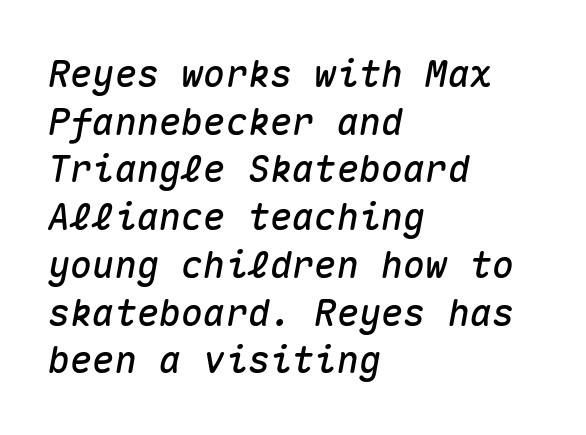
The passage shown has conventional tracking throughout. The passage shown is typed in a monospace face where columns stay perfectly aligned. If you measured baseline to baseline, you'd find a middling distance. Plain, unruled lines of type.
